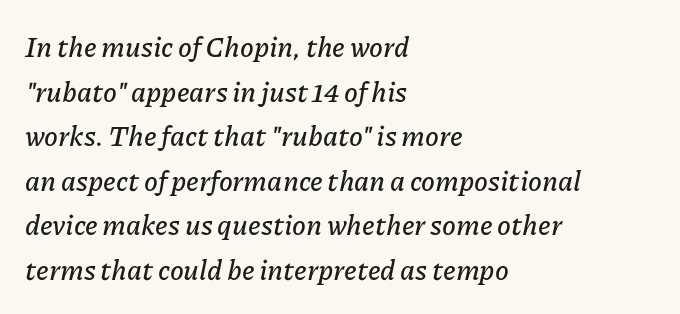
{"italic": "yes", "lean": "right", "slant_degrees": 11, "width": "normal", "stroke_contrast": "low", "x_height": "medium", "monospaced": "no", "underline": "no", "align": "left", "line_spacing": "normal", "line_spacing_ratio": 1.59, "letter_spacing": "normal", "letter_spacing_em": 0.0, "glyph_px": 28}
